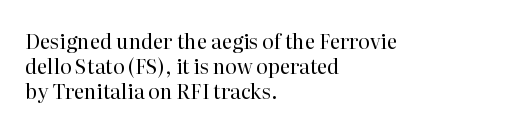
Q: Is the text bold? A: No.
Q: Is the text italic (slanted)? A: No, it is upright.
Q: Is the text underlined? A: No.
Q: How is the paragraph aligned? A: Left-aligned.
Q: Is the spacing between letters normal or unusually wide? A: Normal.
Q: Is the spacing between lines tight, normal or loose? A: Normal.
